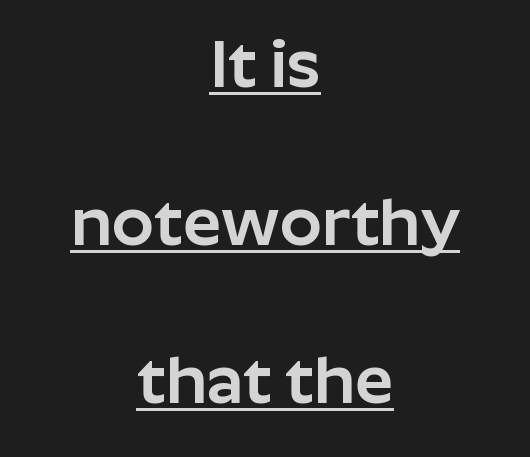
A baseline rule has been typeset under these characters. Interline gaps are noticeably wide in this sample. How are the letters spaced? Ordinarily, with no added tracking. Every stem runs plumb, perpendicular to the baseline. The face used here is proportionally spaced, like ordinary book or web type. Is the block centered? Yes — each line is placed symmetrically about the middle.
